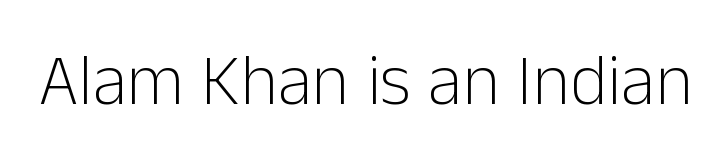
{"serif": "no", "italic": "no", "bold": "no", "weight": "light", "width": "normal", "stroke_contrast": "low", "x_height": "medium", "monospaced": "no", "underline": "no", "letter_spacing": "normal", "letter_spacing_em": 0.0, "glyph_px": 72}
